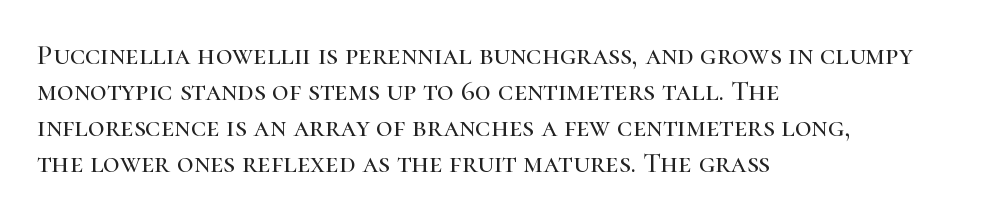
{"serif": "yes", "italic": "no", "width": "normal", "stroke_contrast": "high", "x_height": "medium", "monospaced": "no", "underline": "no", "align": "left", "line_spacing_ratio": 1.24, "letter_spacing": "normal", "letter_spacing_em": 0.0, "glyph_px": 29}
